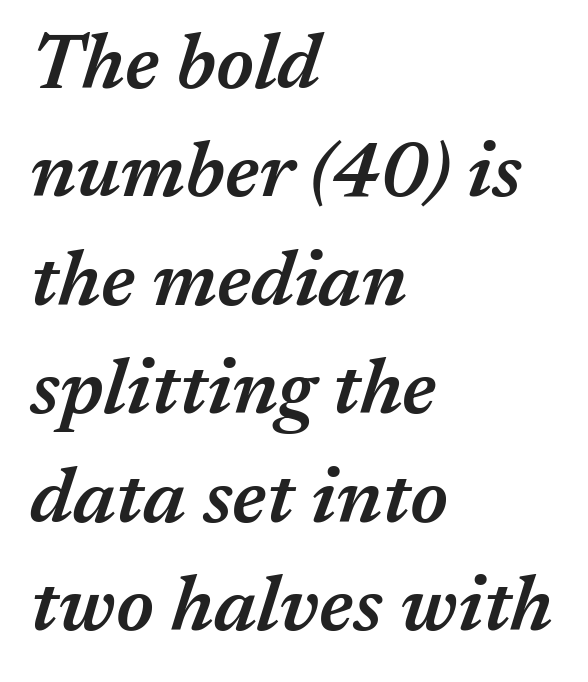
{"italic": "yes", "lean": "right", "slant_degrees": 17, "bold": "semi", "weight": "semibold", "width": "normal", "stroke_contrast": "medium", "x_height": "medium", "monospaced": "no", "underline": "no", "align": "left", "line_spacing": "normal", "line_spacing_ratio": 1.39, "letter_spacing": "normal", "letter_spacing_em": 0.0, "glyph_px": 78}
